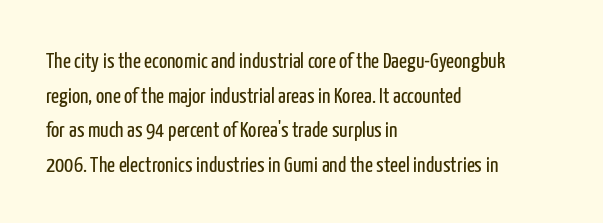
The image shows 22 px text type, upright; set left-aligned, normal line spacing (1.57x), normal letter spacing, not underlined.
